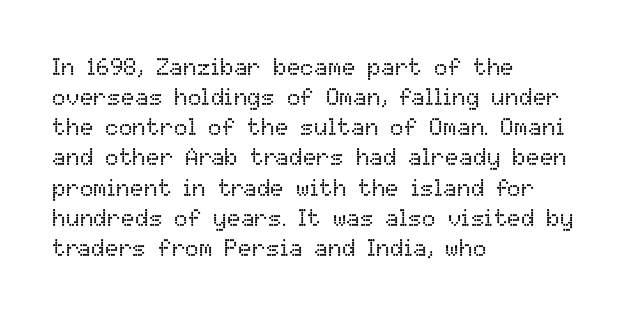
Teacher's note: observe the even left margin — that is flush-left alignment. Does extra space separate the letters? No, they use regular spacing. In terms of posture, this sample is upright. The glyphs are unaccompanied by any horizontal stroke below them. The lines sit at an ordinary, default distance from one another.
